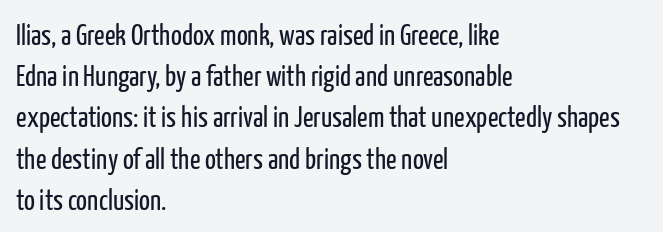
{"serif": "no", "italic": "no", "bold": "no", "weight": "regular", "width": "condensed", "stroke_contrast": "low", "x_height": "medium", "monospaced": "no", "underline": "no", "align": "left", "line_spacing": "normal", "line_spacing_ratio": 1.42, "letter_spacing": "normal", "letter_spacing_em": 0.0, "glyph_px": 29}
